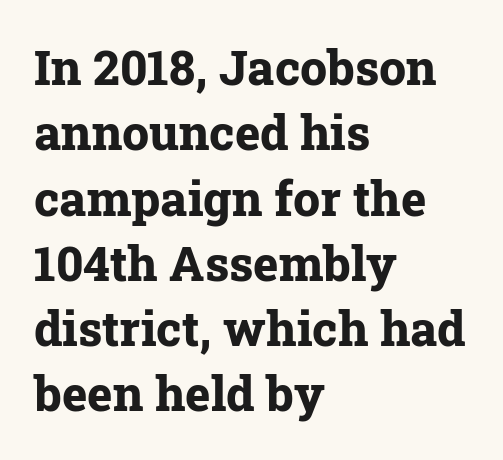
The image shows 48 px bold serif type, upright; set left-aligned, normal line spacing (1.36x), normal letter spacing, not underlined; low stroke contrast and a medium x-height.
